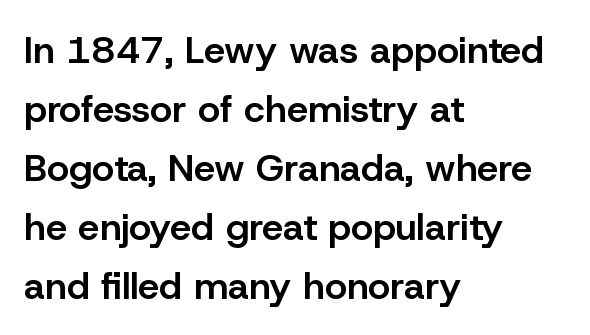
Is this a fixed-width face? No — the glyphs have proportional, varying widths. The baseline area is clear. The compositor pushed each line to the left boundary. Quick note: interline space is typical. In terms of letterform style, serifs are entirely absent. The lettering holds an erect, upright posture throughout.
